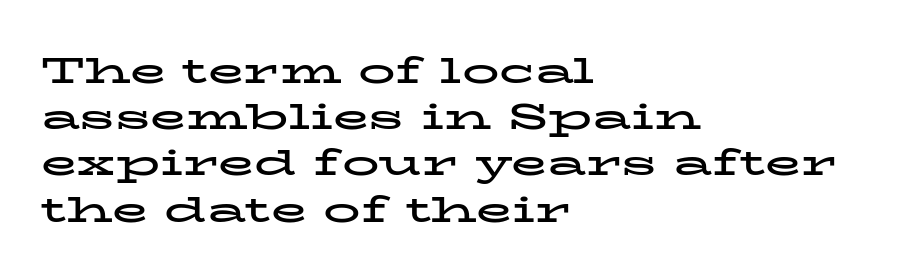
{"serif": "yes", "italic": "no", "bold": "yes", "weight": "bold", "width": "wide", "stroke_contrast": "low", "x_height": "medium", "monospaced": "no", "underline": "no", "align": "left", "line_spacing": "normal", "line_spacing_ratio": 1.25, "letter_spacing": "normal", "letter_spacing_em": 0.0, "glyph_px": 37}
